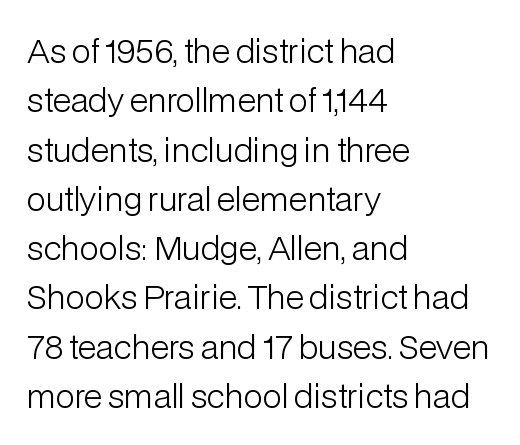
The rendering shows plain stroke endings on the letterforms — a sans-serif design. Stem width sits at or under what a default text font uses. Line spacing here is normal. Nobody drew a line under any word here. Tracking here is standard; glyphs follow each other at the usual distance. Note the varied advance widths — an 'i' is clearly narrower than an 'm'.
